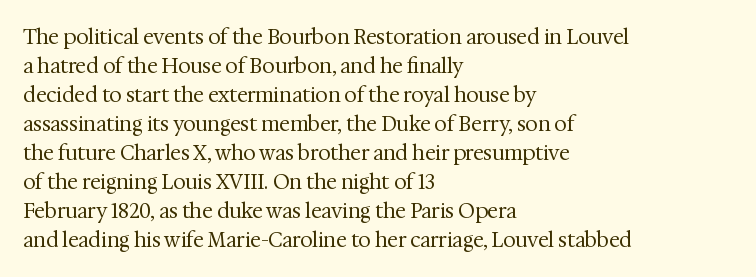
The image shows 20 px text type, upright; set left-aligned, normal line spacing (1.45x), normal letter spacing, not underlined.
